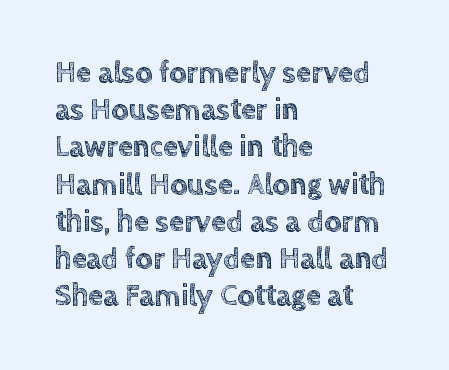
{"italic": "no", "width": "normal", "x_height": "large", "monospaced": "no", "underline": "no", "align": "left", "line_spacing_ratio": 1.24, "letter_spacing": "normal", "letter_spacing_em": 0.0, "glyph_px": 30}
